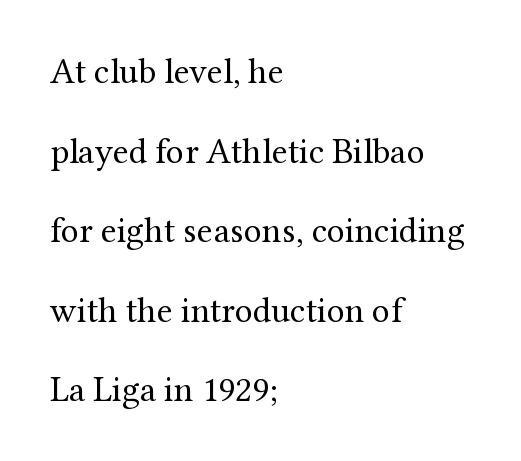
{"serif": "yes", "italic": "no", "bold": "no", "weight": "regular", "width": "normal", "stroke_contrast": "medium", "x_height": "medium", "monospaced": "no", "underline": "no", "align": "left", "line_spacing": "loose", "line_spacing_ratio": 2.21, "letter_spacing": "normal", "letter_spacing_em": 0.0, "glyph_px": 36}
